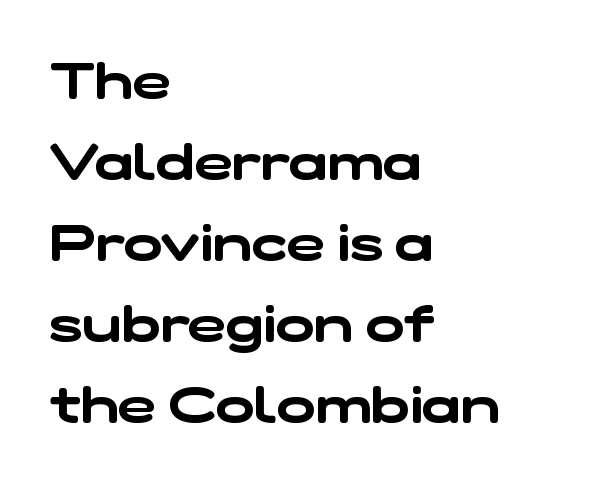
The image shows 51 px wide sans-serif type; set left-aligned, normal line spacing (1.59x), normal letter spacing, not underlined; low stroke contrast and a medium x-height.
